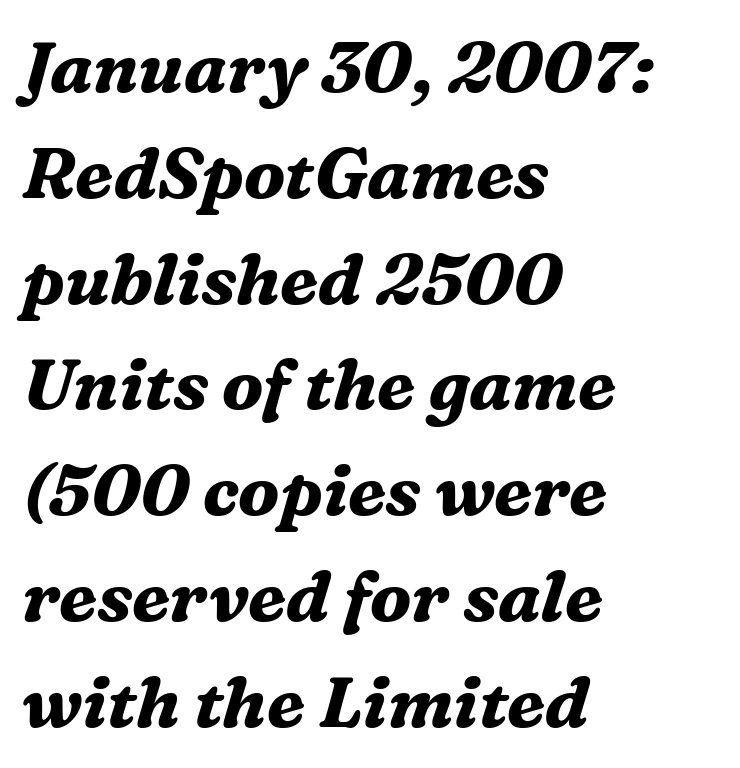
{"serif": "yes", "italic": "yes", "lean": "right", "slant_degrees": 16, "bold": "yes", "weight": "bold", "width": "normal", "stroke_contrast": "medium", "x_height": "medium", "monospaced": "no", "underline": "no", "align": "left", "line_spacing": "normal", "line_spacing_ratio": 1.49, "letter_spacing": "normal", "letter_spacing_em": 0.0, "glyph_px": 71}
